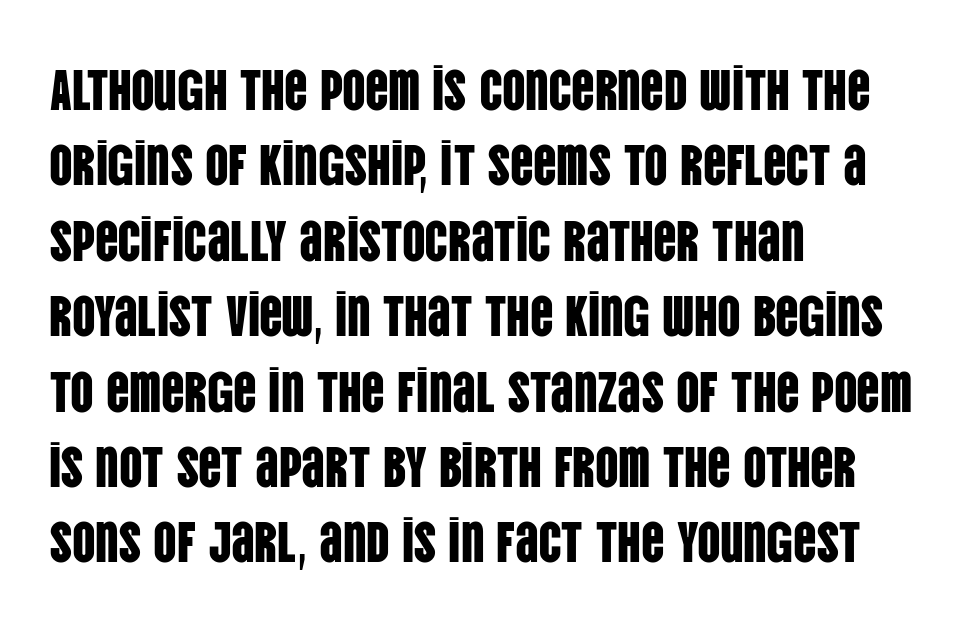
Normally led — the rows are evenly, conventionally spaced. Character widths vary here, with narrow letters taking less room than wide ones. Each line starts at the same left margin while the right side varies. Underlining? Definitely not there. A typesetter would label this face a sans. Does the lettering tilt? It doesn't — this is upright.
